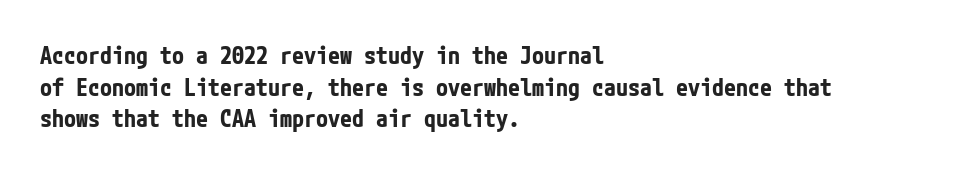
Honestly, the letter spacing is just normal — you wouldn't notice it. One glance says typical: line gaps are just what's usual. These lines stack with their left ends in a neat column. The type sits square on the baseline with zero lean. Descender tails drop into unmarked territory. How heavy is the stroke? Heavy — this is a bold.
